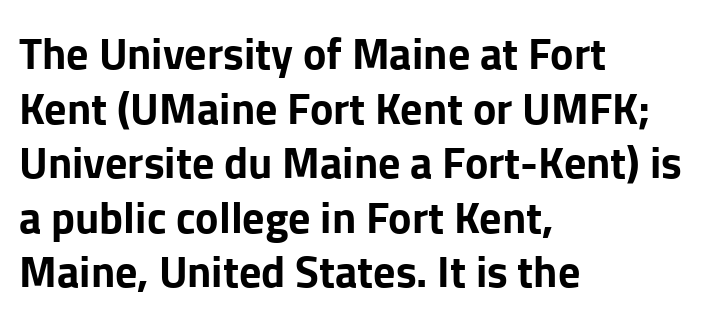
{"serif": "no", "italic": "no", "bold": "yes", "weight": "bold", "width": "normal", "stroke_contrast": "low", "x_height": "medium", "monospaced": "no", "underline": "no", "align": "left", "line_spacing_ratio": 1.24, "letter_spacing": "normal", "letter_spacing_em": 0.0, "glyph_px": 44}
